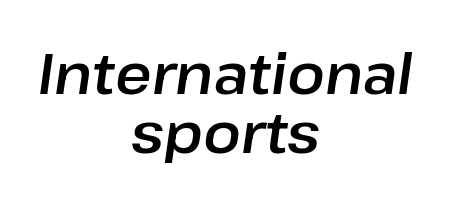
Q: Is the text italic (slanted)? A: Yes, it leans right by about 8 degrees.
Q: Is the text underlined? A: No.
Q: How is the paragraph aligned? A: Centered.
Q: Is the spacing between letters normal or unusually wide? A: Normal.
Q: Is the spacing between lines tight, normal or loose? A: Tight.
Q: Width (condensed, normal, or wide)? A: Normal.
Q: Stroke contrast? A: Low.
Q: x-height? A: Medium.
Q: Monospaced? A: No.
